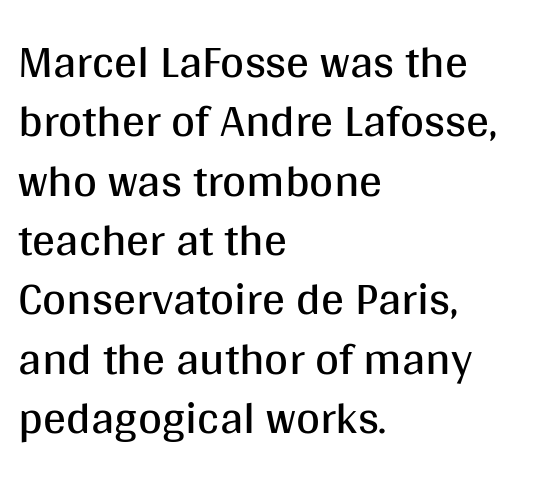
The image shows 46 px regular-weight sans-serif type, upright; set left-aligned, normal line spacing (1.29x), normal letter spacing, not underlined; medium stroke contrast and a large x-height.
